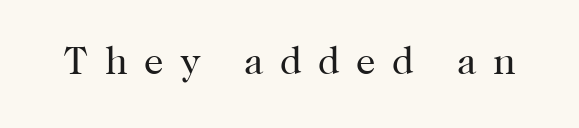
{"serif": "yes", "italic": "no", "bold": "no", "weight": "regular", "width": "normal", "stroke_contrast": "high", "x_height": "medium", "monospaced": "no", "underline": "no", "letter_spacing": "wide", "letter_spacing_em": 0.42, "glyph_px": 39}
